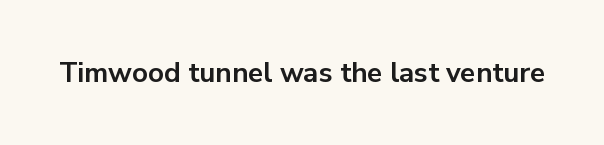
{"serif": "no", "italic": "no", "bold": "yes", "weight": "bold", "width": "normal", "stroke_contrast": "low", "x_height": "medium", "monospaced": "no", "underline": "no", "letter_spacing": "normal", "letter_spacing_em": 0.0, "glyph_px": 28}
